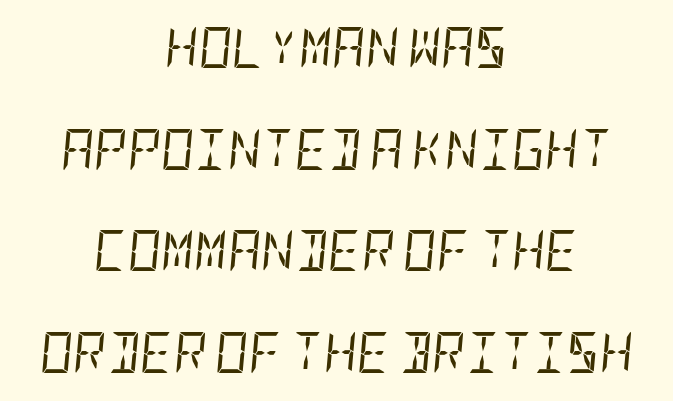
{"italic": "yes", "lean": "right", "slant_degrees": 5, "bold": "no", "weight": "regular", "width": "condensed", "stroke_contrast": "low", "x_height": "large", "underline": "no", "align": "center", "line_spacing": "loose", "line_spacing_ratio": 2.48, "letter_spacing": "normal", "letter_spacing_em": 0.0, "glyph_px": 41}
